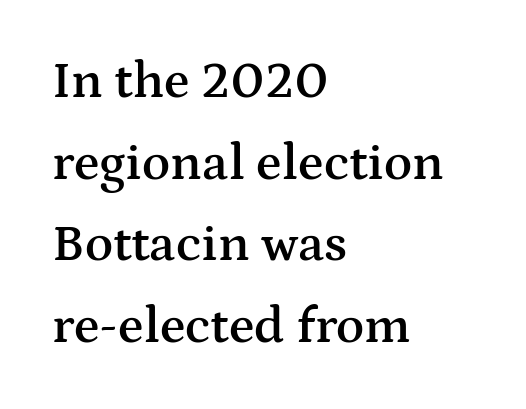
Line beginnings align vertically; line endings do not. In terms of weight, the rendering is demibold, just under bold. Short note: letters normally spaced. Beneath every word, the page is bare. Successive baselines arrive at the customary interval. Look at the bottom of the vertical strokes: they flare into serifs here.
